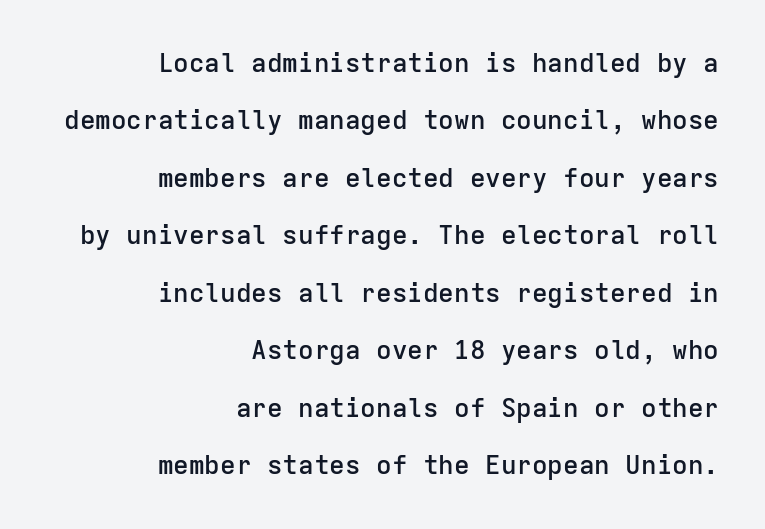
Decoration check: the copy has no underline. Alignment: flush right. Summary of vertical rhythm: relaxed, with wide interline spacing. Style check: upright. This is the in-between weight designers call semibold or demi.
